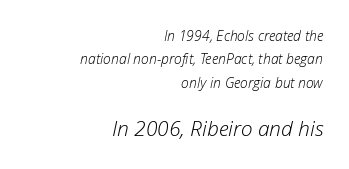
The image shows 21 px text type, italic (leaning right); set right-aligned, normal line spacing (1.67x), normal letter spacing, not underlined; the second (bottom) block is 1.5x larger.
